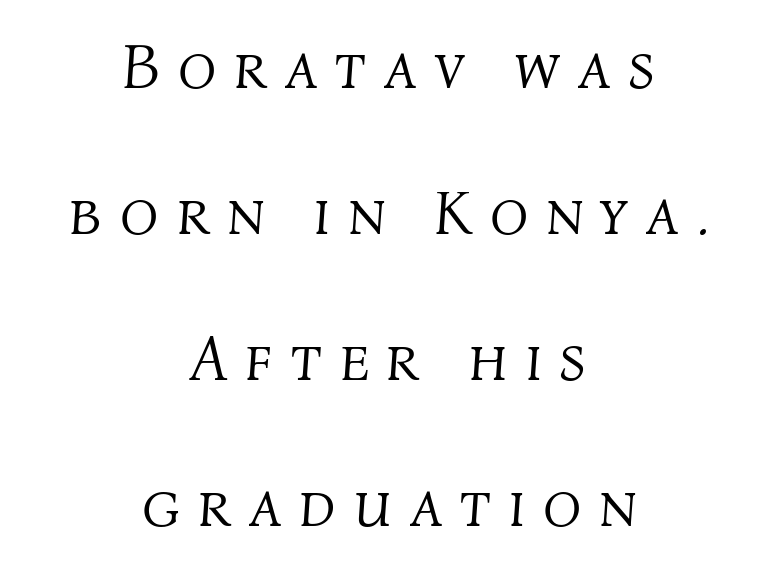
The whole block is typeset with a tilt. The horizontal fit of the characters is loose and conspicuously gappy. Plain, unruled lines of type. Vertical spacing — loose. Is the stroke heavy? The answer is a plain regular-or-lighter.
